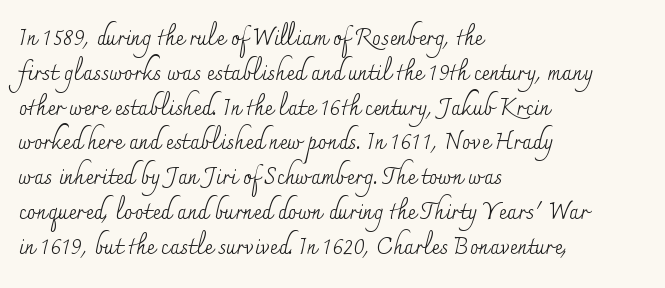
The image shows 22 px text type; set left-aligned, normal line spacing (1.58x), normal letter spacing, not underlined.
